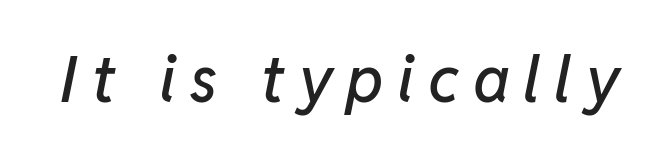
Q: Is the text italic (slanted)? A: Yes, it leans right by about 11 degrees.
Q: Is the text underlined? A: No.
Q: Is the spacing between letters normal or unusually wide? A: Unusually wide.
Q: Width (condensed, normal, or wide)? A: Normal.
Q: Stroke contrast? A: Low.
Q: x-height? A: Medium.
Q: Monospaced? A: No.
